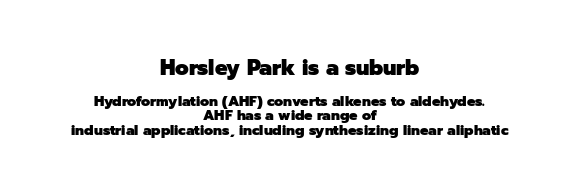
Posture: vertical. The lines in this sample share a center point and differ in where they start and stop. Whoever set this chose condensed vertical rhythm over breathing room. The earlier block is typeset at a bigger size than the later block. Underline: absent.
